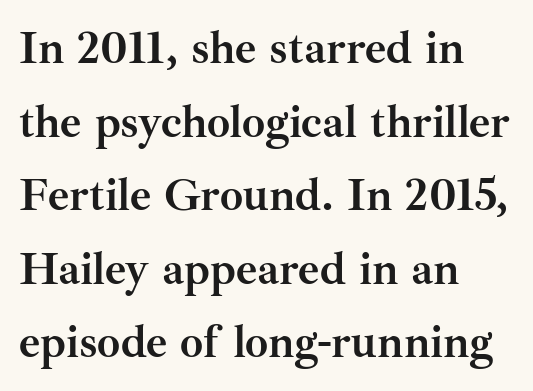
Q: Is the text bold? A: Yes.
Q: Is the text italic (slanted)? A: No, it is upright.
Q: Is the typeface a serif or a sans-serif typeface? A: Serif.
Q: Is the text underlined? A: No.
Q: How is the paragraph aligned? A: Left-aligned.
Q: Is the spacing between letters normal or unusually wide? A: Normal.
Q: Is the spacing between lines tight, normal or loose? A: Normal.
Q: Width (condensed, normal, or wide)? A: Normal.
Q: Stroke contrast? A: Medium.
Q: x-height? A: Small.
Q: Monospaced? A: No.
